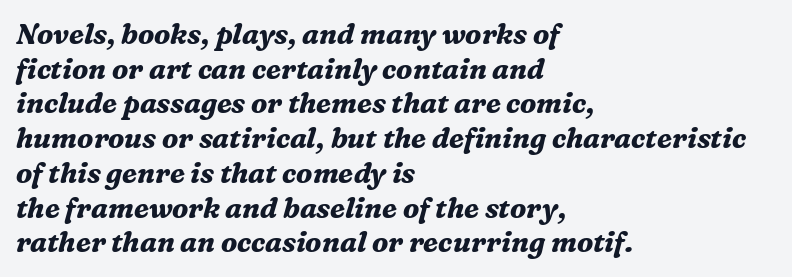
Each letter keeps its own natural width here, so spacing adapts to shape. Typographically, this falls in the serif category. The face used here is rendered with its standard letterfit. Every character sits at an angle, as italics do. The face used here has the dense, thick strokes of a bold. Anything drawn beneath the words? Only blank space.
